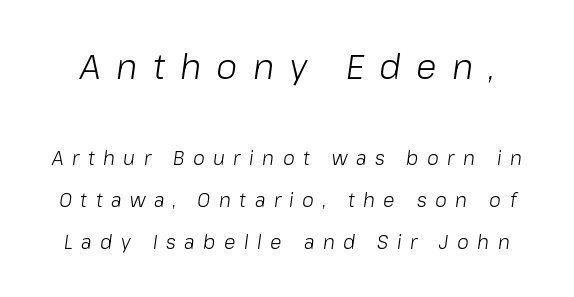
The image shows 34 px light type, italic (leaning right); set loose line spacing (2.2x), unusually wide letter spacing (+0.45 em), not underlined; the first (top) block is 1.79x larger; low stroke contrast and a medium x-height.
